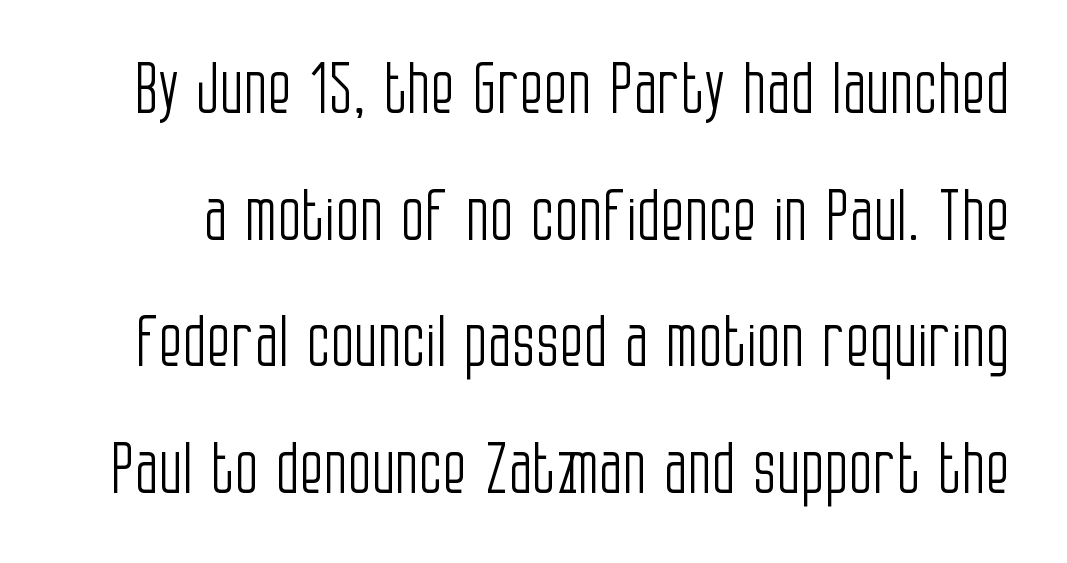
{"serif": "no", "italic": "no", "bold": "no", "weight": "light", "width": "condensed", "stroke_contrast": "low", "x_height": "large", "monospaced": "no", "underline": "no", "line_spacing_ratio": 1.81, "letter_spacing": "normal", "letter_spacing_em": 0.0, "glyph_px": 70}
